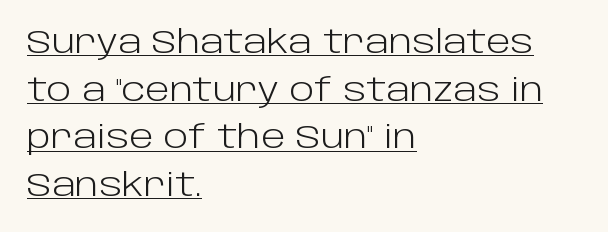
{"serif": "no", "italic": "no", "bold": "no", "weight": "light", "width": "normal", "stroke_contrast": "low", "x_height": "large", "monospaced": "no", "underline": "yes", "align": "left", "line_spacing": "normal", "line_spacing_ratio": 1.49, "letter_spacing": "normal", "letter_spacing_em": 0.0, "glyph_px": 32}
